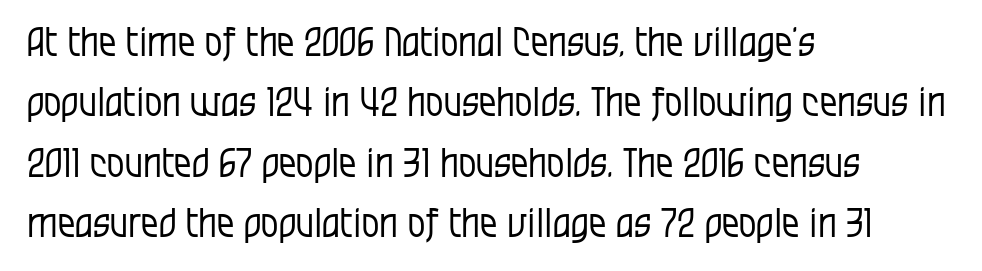
The type sits square on the baseline with zero lean. The passage shown is typed in a proportional face where columns would drift. Examine the stroke ends and you'll find no serifs. Weight: regular or lighter. One-word summary of the alignment: left.
